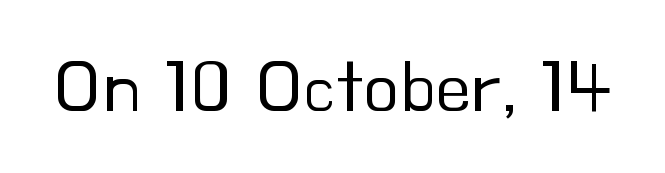
{"serif": "no", "italic": "no", "bold": "no", "weight": "regular", "width": "normal", "stroke_contrast": "low", "x_height": "small", "monospaced": "no", "underline": "no", "letter_spacing": "normal", "letter_spacing_em": 0.0, "glyph_px": 74}
